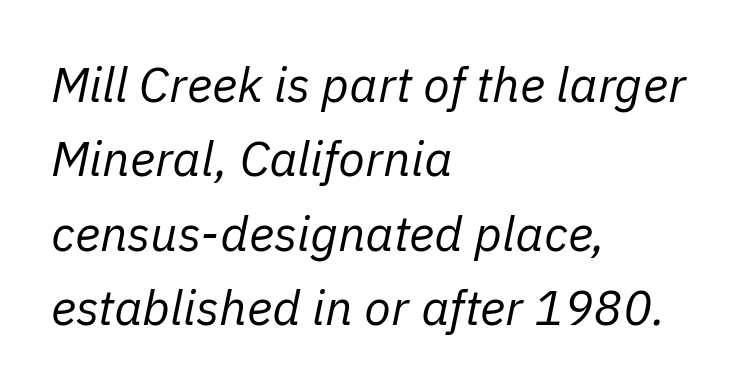
Quick note: italic. Look at the tracking — it's just the regular setting, nothing added. Does the copy run flush right? No — it runs flush left. The weight would be labelled regular, book, light, or lighter still.
